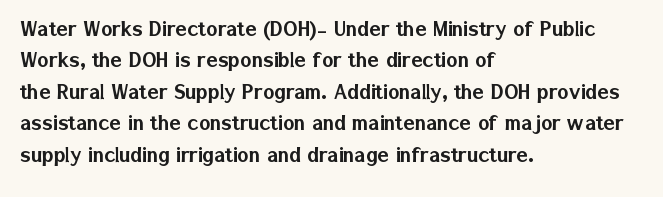
The image shows 24 px text type, upright; set left-aligned, normal line spacing (1.31x), normal letter spacing, not underlined.
